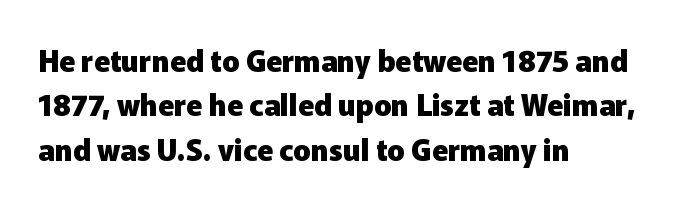
{"serif": "no", "italic": "no", "bold": "yes", "weight": "heavy", "width": "normal", "stroke_contrast": "low", "x_height": "medium", "monospaced": "no", "underline": "no", "align": "left", "line_spacing": "normal", "line_spacing_ratio": 1.53, "letter_spacing": "normal", "letter_spacing_em": 0.0, "glyph_px": 29}
